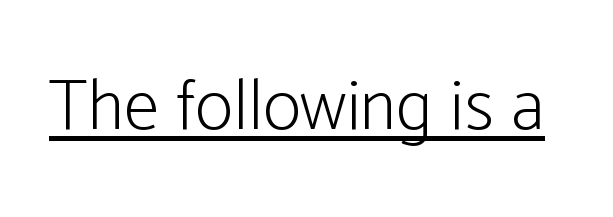
{"serif": "no", "italic": "no", "bold": "no", "weight": "light", "width": "condensed", "stroke_contrast": "low", "x_height": "medium", "monospaced": "no", "underline": "yes", "letter_spacing": "normal", "letter_spacing_em": 0.0, "glyph_px": 72}
